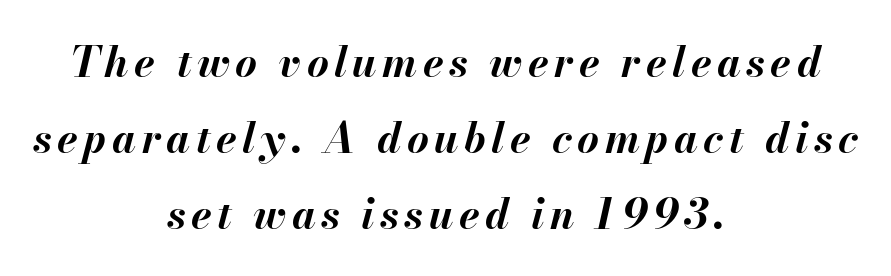
The image shows 42 px bold type, italic (leaning right); set centered, line spacing 1.81x, not underlined; medium stroke contrast and a small x-height.
